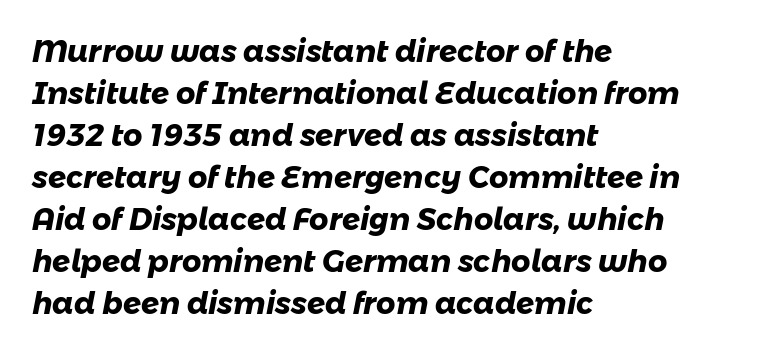
The image shows 30 px heavy sans-serif type; set left-aligned, normal line spacing (1.4x), normal letter spacing, not underlined; low stroke contrast and a medium x-height.
